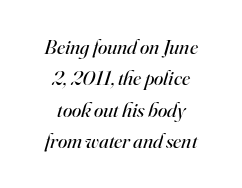
The image shows 21 px text type, italic (leaning right); set centered, normal line spacing (1.5x), normal letter spacing, not underlined.
